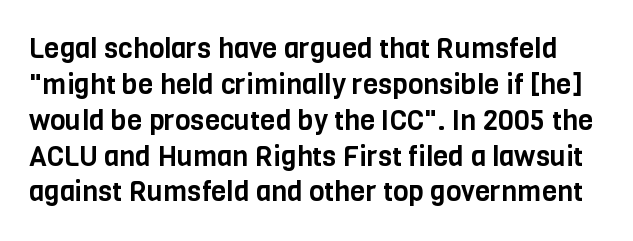
The image shows 28 px condensed sans-serif type, upright; set normal line spacing (1.28x), normal letter spacing, not underlined; low stroke contrast and a large x-height.
